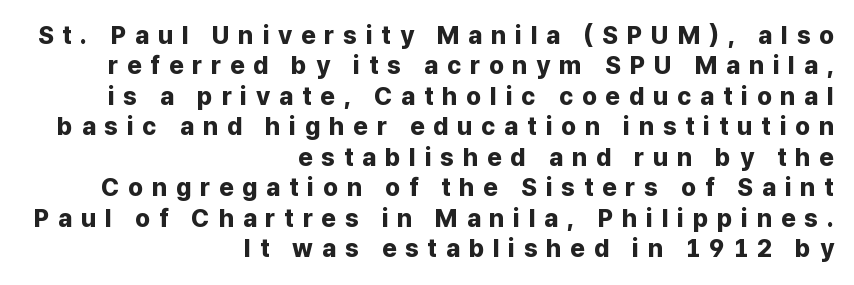
{"italic": "no", "bold": "yes", "underline": "no", "align": "right", "line_spacing_ratio": 1.22, "letter_spacing": "wide", "letter_spacing_em": 0.35, "glyph_px": 25}
